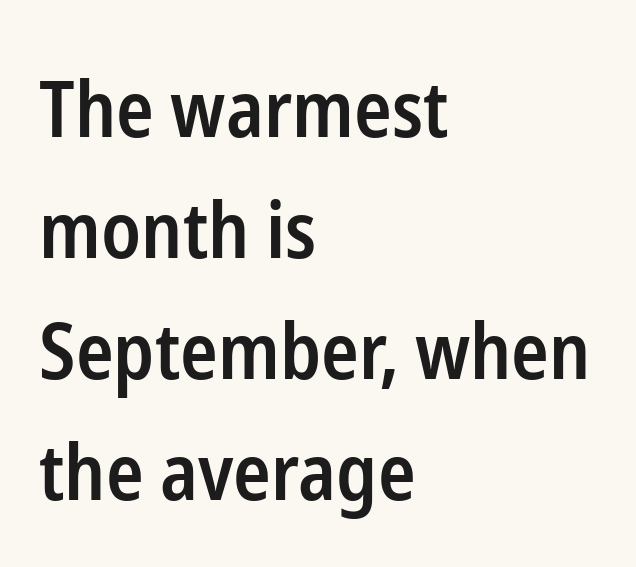
This sample uses a sans-serif face. The passage shown is typed in a proportional face where columns would drift. The lines sit at an ordinary, default distance from one another. Plain, unruled lines of type. All the whitespace from short lines collects on the right.
